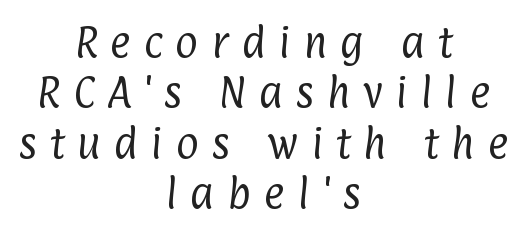
Q: Is the text bold? A: No.
Q: Is the typeface a serif or a sans-serif typeface? A: Sans-serif.
Q: Is the text underlined? A: No.
Q: How is the paragraph aligned? A: Centered.
Q: Is the spacing between letters normal or unusually wide? A: Unusually wide.
Q: Is the spacing between lines tight, normal or loose? A: Normal.
Q: Width (condensed, normal, or wide)? A: Condensed.
Q: Stroke contrast? A: Low.
Q: x-height? A: Medium.
Q: Monospaced? A: No.
